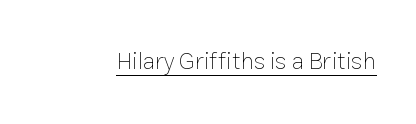
The image shows 24 px text type, upright; set normal letter spacing, underlined.
